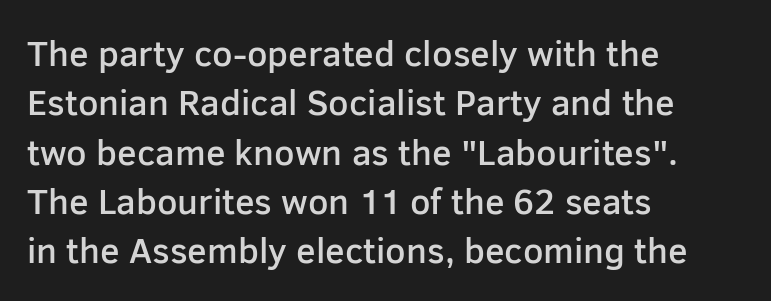
The image shows 36 px semibold sans-serif type, upright; set left-aligned, normal line spacing (1.37x), normal letter spacing, not underlined; low stroke contrast and a medium x-height.
